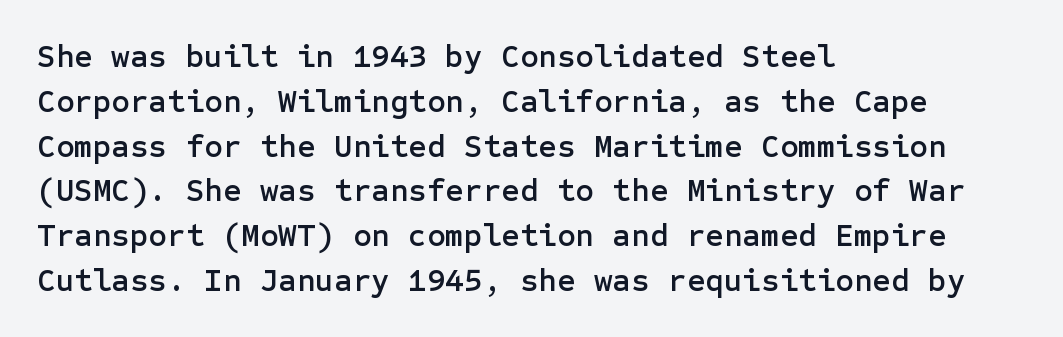
{"serif": "no", "italic": "no", "width": "normal", "stroke_contrast": "low", "x_height": "medium", "underline": "no", "align": "left", "line_spacing": "normal", "line_spacing_ratio": 1.4, "letter_spacing": "normal", "letter_spacing_em": 0.0, "glyph_px": 32}
